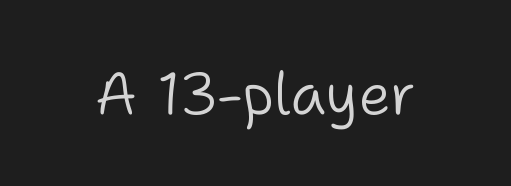
Q: Is the text bold? A: No.
Q: Is the text italic (slanted)? A: No, it is upright.
Q: Is the typeface a serif or a sans-serif typeface? A: Sans-serif.
Q: Is the text underlined? A: No.
Q: Is the spacing between letters normal or unusually wide? A: Normal.
Q: Width (condensed, normal, or wide)? A: Normal.
Q: Stroke contrast? A: Low.
Q: x-height? A: Medium.
Q: Monospaced? A: No.
